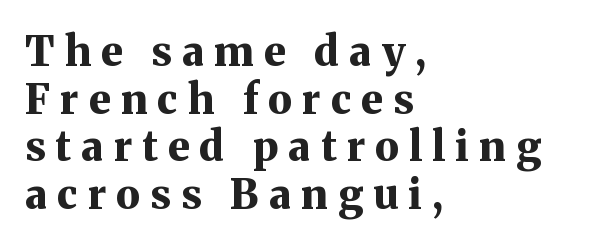
The image shows 41 px bold serif type, upright; set left-aligned, line spacing 1.16x, unusually wide letter spacing (+0.25 em), not underlined; medium stroke contrast and a medium x-height.
